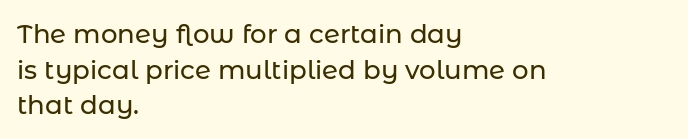
Q: Is the text italic (slanted)? A: No, it is upright.
Q: Is the text underlined? A: No.
Q: How is the paragraph aligned? A: Left-aligned.
Q: Is the spacing between letters normal or unusually wide? A: Normal.
Q: Is the spacing between lines tight, normal or loose? A: Normal.
